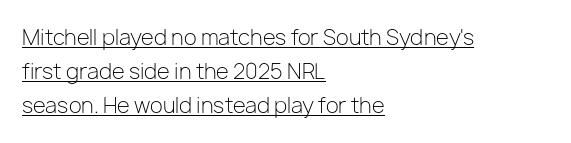
{"italic": "no", "bold": "no", "underline": "yes", "align": "left", "line_spacing": "normal", "line_spacing_ratio": 1.63, "letter_spacing": "normal", "letter_spacing_em": 0.0, "glyph_px": 21}
